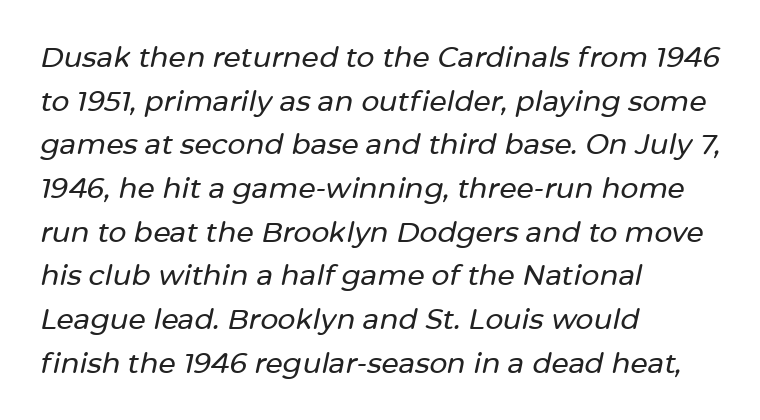
The image shows 28 px text type, italic (leaning right); set left-aligned, normal line spacing (1.56x), normal letter spacing, not underlined; low stroke contrast and a medium x-height.
